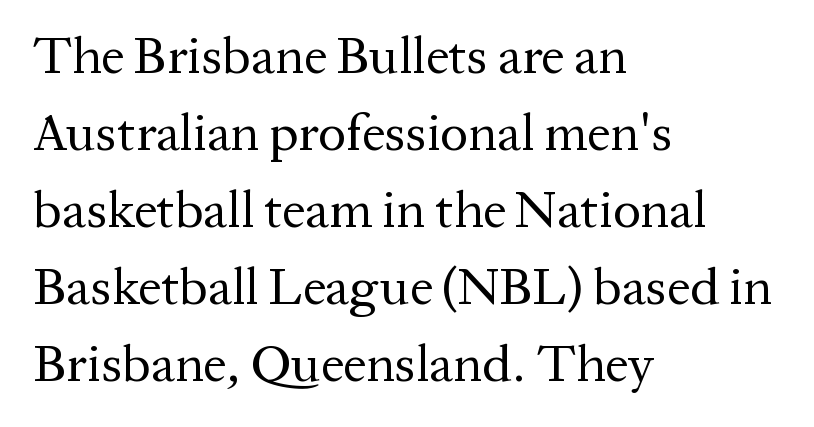
The image shows 52 px regular-weight serif type, upright; set left-aligned, normal line spacing (1.48x), normal letter spacing, not underlined; medium stroke contrast and a medium x-height.
